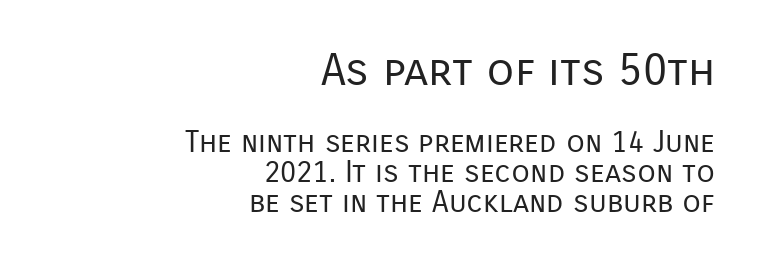
Which margin do the lines hug? The right one — the left edge is uneven. This is the regular roman posture of the typeface. A typesetter would call this proportional, since set widths differ per character. This sample uses a sans-serif face. Large over small — that's the arrangement of the two blocks here.
